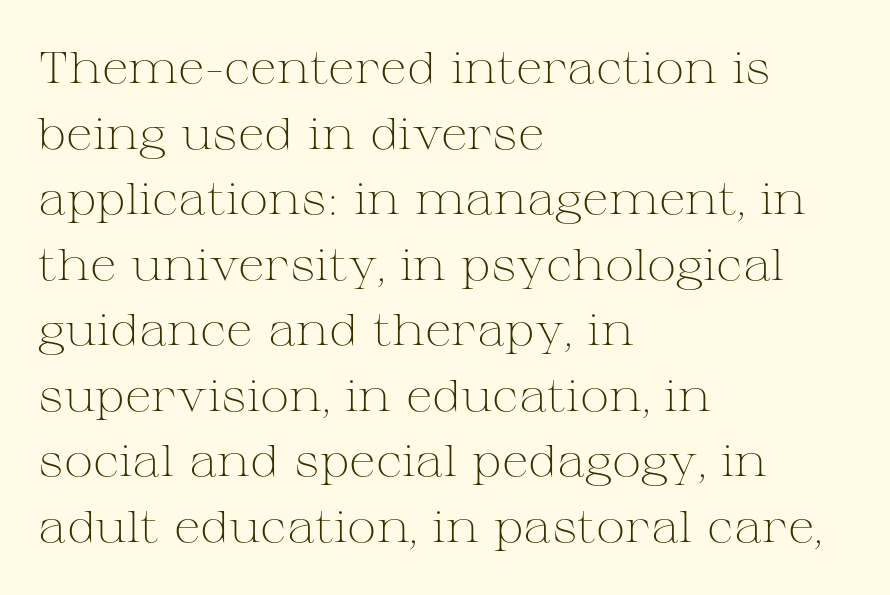
If you drew a line through each stem, it would be perfectly vertical. Note: serifs present on the glyphs. The passage shown stacks its lines at a standard gap. Any mark beneath the type? The region is blank. Weight: in the light-to-regular range. Varying glyph widths throughout — classic text-font behaviour.
